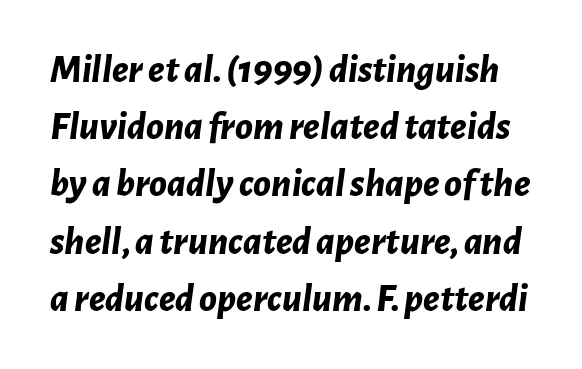
Q: Is the text bold? A: Yes.
Q: Is the text italic (slanted)? A: Yes, it leans right by about 7 degrees.
Q: Is the text underlined? A: No.
Q: Is the spacing between letters normal or unusually wide? A: Normal.
Q: Is the spacing between lines tight, normal or loose? A: Normal.
Q: Width (condensed, normal, or wide)? A: Normal.
Q: Stroke contrast? A: Low.
Q: x-height? A: Medium.
Q: Monospaced? A: No.
